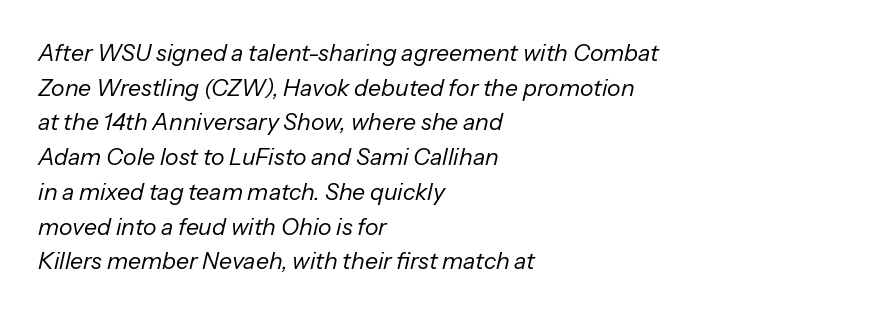
{"italic": "yes", "lean": "right", "slant_degrees": 13, "bold": "no", "underline": "no", "align": "left", "line_spacing": "normal", "line_spacing_ratio": 1.51, "letter_spacing": "normal", "letter_spacing_em": 0.0, "glyph_px": 23}
